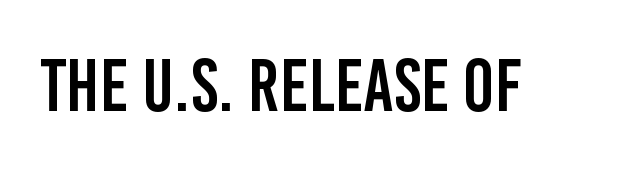
The image shows 74 px condensed sans-serif type, upright; set normal letter spacing, not underlined; low stroke contrast and a large x-height.
